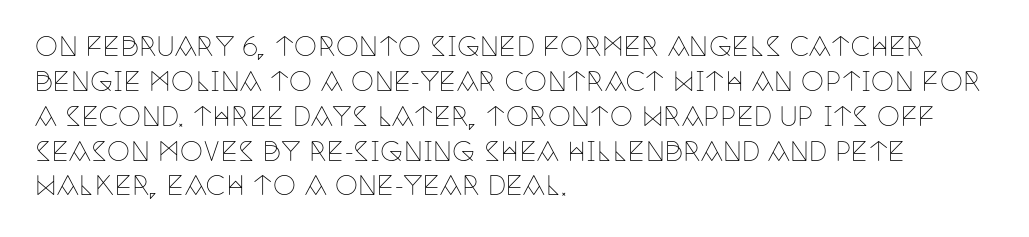
{"italic": "no", "bold": "no", "underline": "no", "align": "left", "line_spacing": "normal", "line_spacing_ratio": 1.34, "letter_spacing": "normal", "letter_spacing_em": 0.0, "glyph_px": 26}
